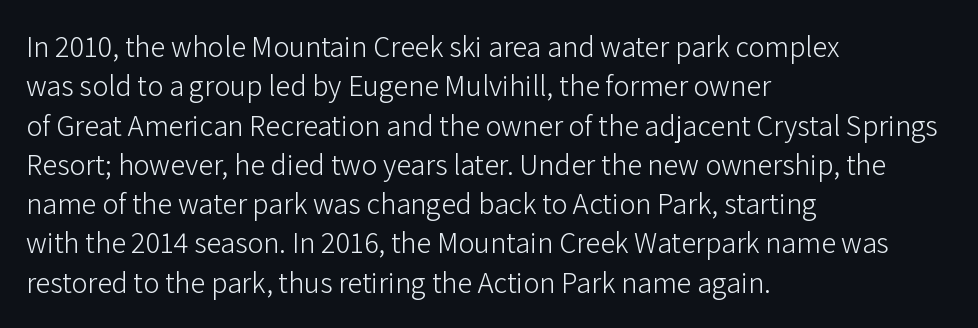
{"serif": "no", "italic": "no", "bold": "no", "weight": "light", "width": "normal", "stroke_contrast": "low", "x_height": "medium", "monospaced": "no", "underline": "no", "align": "left", "line_spacing": "normal", "line_spacing_ratio": 1.31, "letter_spacing": "normal", "letter_spacing_em": 0.0, "glyph_px": 30}
